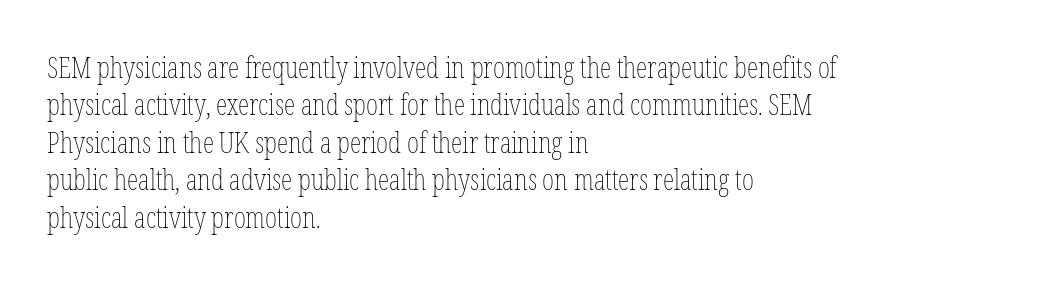
These lines are rendered in a variable-pitch font. The font sits on the lighter half of the weight spectrum, regular included. Unmarked baselines from the first word to the last. No extra tracking has been applied to these lines. The text block is weighted toward the left margin, trailing off unevenly rightward.
